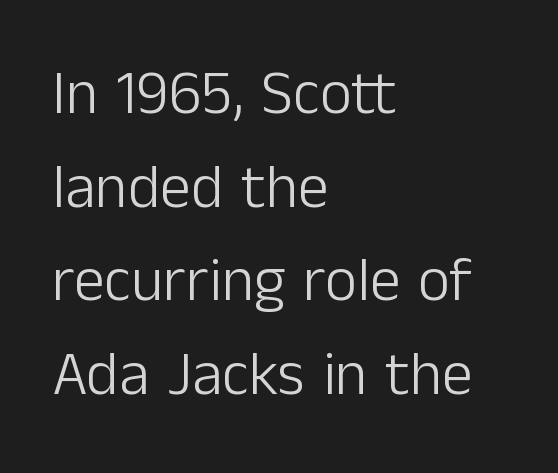
Line beginnings align vertically; line endings do not. Think of a printed novel: that variable character pitch is what you see here. Underline: absent. A typesetter would mark this as roman, not italic. This sample uses a sans-serif face.
